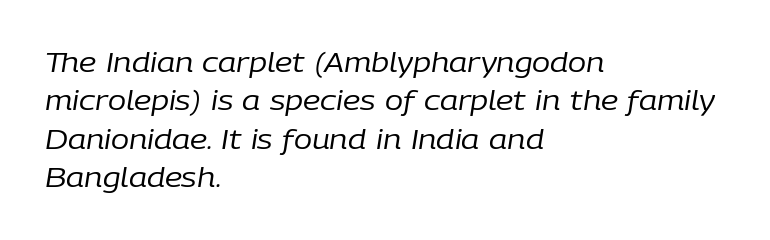
The image shows 27 px text type, italic (leaning right); set left-aligned, normal line spacing (1.42x), normal letter spacing, not underlined.
